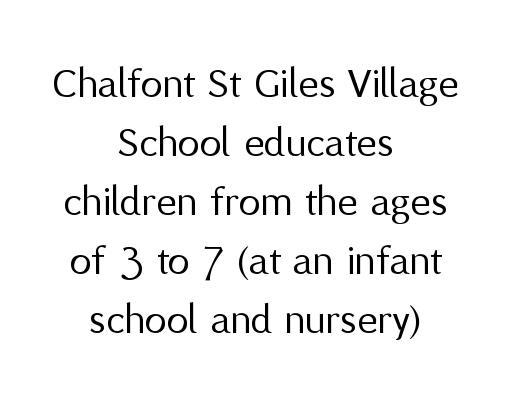
The image shows 44 px regular-weight sans-serif type, upright; set centered, normal line spacing (1.34x), normal letter spacing, not underlined; medium stroke contrast and a medium x-height.
